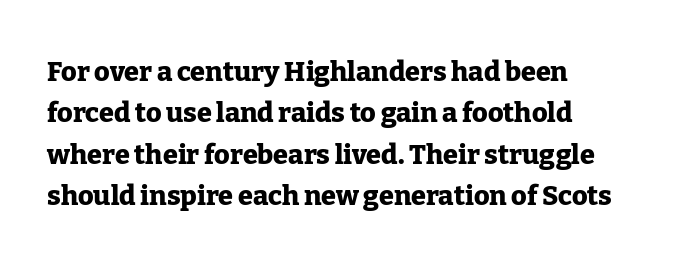
The image shows 27 px bold type, upright; set left-aligned, normal line spacing (1.53x), normal letter spacing, not underlined.
